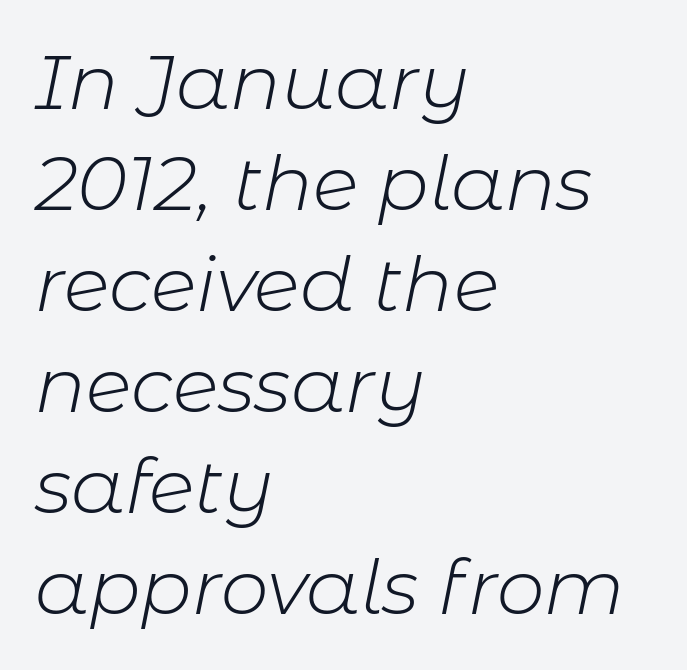
Think of a printed novel: that variable character pitch is what you see here. Inter-character spacing is left at the font's built-in metrics. Emphasis-style slanted type is in use. The font is comparable to plain body text, perhaps lighter. Plain, unruled lines of type.
